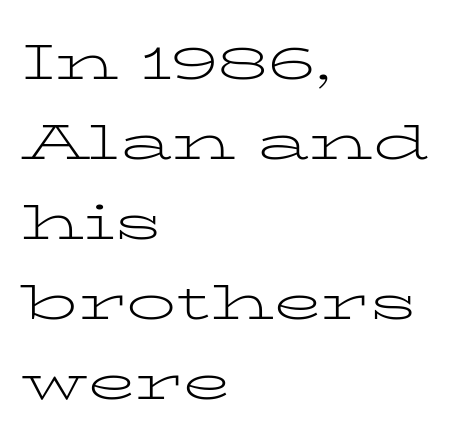
{"serif": "yes", "italic": "no", "bold": "no", "weight": "light", "width": "wide", "stroke_contrast": "low", "x_height": "medium", "monospaced": "no", "underline": "no", "align": "left", "line_spacing": "normal", "line_spacing_ratio": 1.6, "letter_spacing": "normal", "letter_spacing_em": 0.0, "glyph_px": 50}
